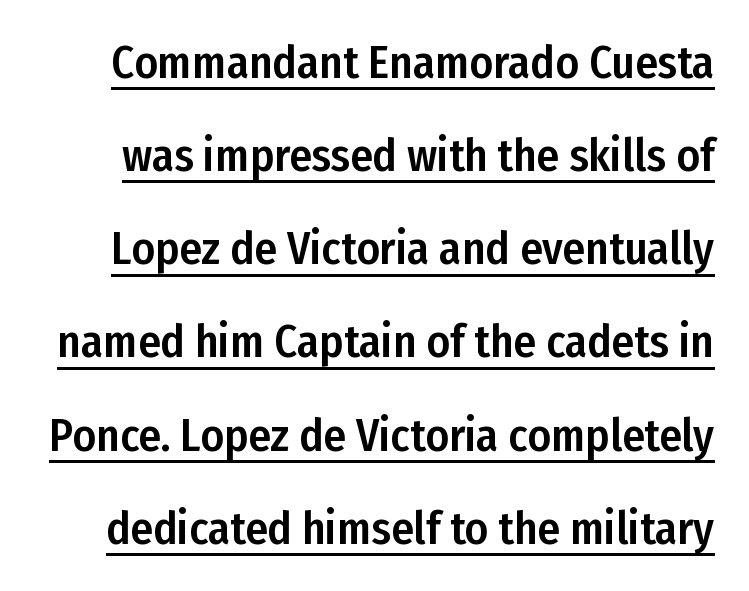
Q: Is the text italic (slanted)? A: No, it is upright.
Q: Is the typeface a serif or a sans-serif typeface? A: Sans-serif.
Q: Is the text underlined? A: Yes.
Q: Is the spacing between letters normal or unusually wide? A: Normal.
Q: Is the spacing between lines tight, normal or loose? A: Loose.
Q: Width (condensed, normal, or wide)? A: Condensed.
Q: Stroke contrast? A: Low.
Q: x-height? A: Medium.
Q: Monospaced? A: No.
